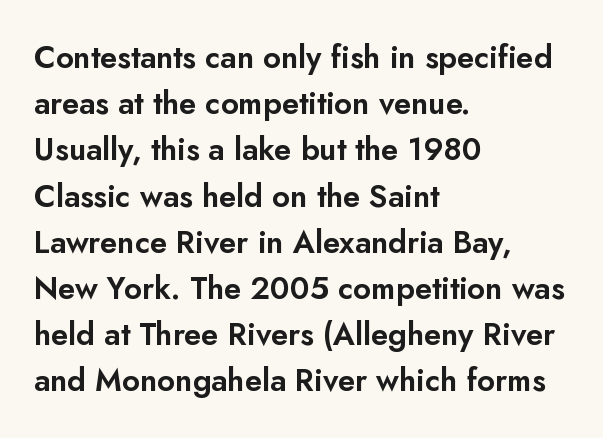
Q: Is the text italic (slanted)? A: No, it is upright.
Q: Is the typeface a serif or a sans-serif typeface? A: Sans-serif.
Q: Is the text underlined? A: No.
Q: How is the paragraph aligned? A: Left-aligned.
Q: Is the spacing between letters normal or unusually wide? A: Normal.
Q: Is the spacing between lines tight, normal or loose? A: Normal.
Q: Width (condensed, normal, or wide)? A: Normal.
Q: Stroke contrast? A: Low.
Q: x-height? A: Small.
Q: Monospaced? A: No.
